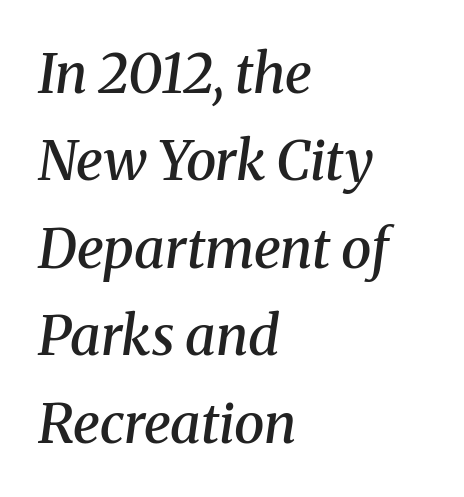
Emphasis-style slanted type is in use. Summary of vertical rhythm: regular, with standard interline spacing. The face used here is a semibold: visibly heavier than regular, lighter than bold. Varying glyph widths throughout — classic text-font behaviour. The lines are quadded left.
